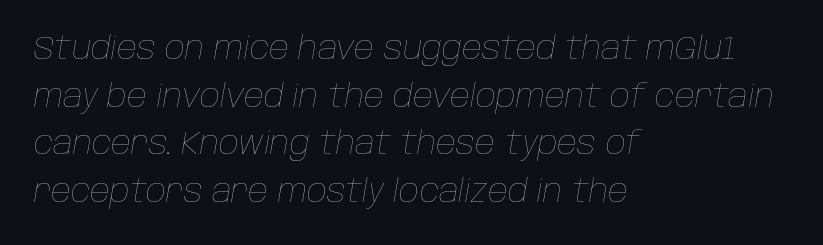
{"italic": "yes", "lean": "right", "slant_degrees": 10, "bold": "no", "weight": "thin", "width": "normal", "stroke_contrast": "low", "x_height": "large", "monospaced": "no", "underline": "no", "align": "left", "line_spacing": "normal", "line_spacing_ratio": 1.54, "letter_spacing": "normal", "letter_spacing_em": 0.0, "glyph_px": 31}
